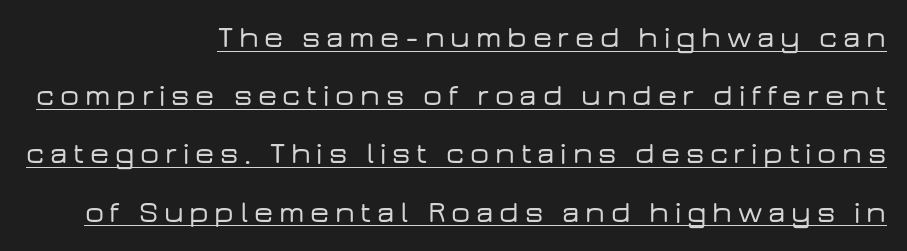
{"serif": "no", "italic": "no", "width": "wide", "stroke_contrast": "low", "x_height": "medium", "monospaced": "no", "underline": "yes", "align": "right", "line_spacing": "loose", "line_spacing_ratio": 1.94, "glyph_px": 30}
